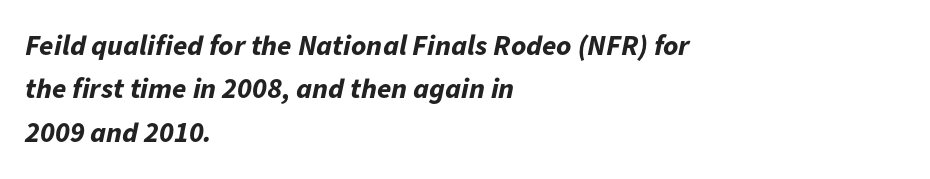
The zone under the glyphs is completely vacant. Typographic density is high because the face is bold. These lines are rendered in a variable-pitch font. This sample keeps an unexceptional amount of space between lines. Each line starts at the same left margin while the right side varies.
